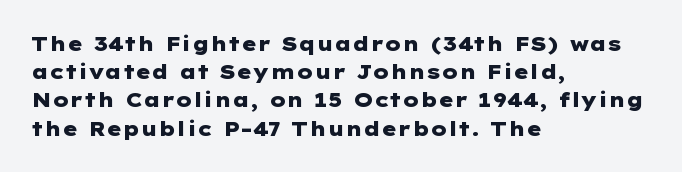
Upright lettering throughout. Each line starts at the same left margin while the right side varies. The passage shown has conventional tracking throughout. The glyphs have the mass of a bold cut. Summary of vertical rhythm: regular, with standard interline spacing. Words float on clear page, feet unadorned.
